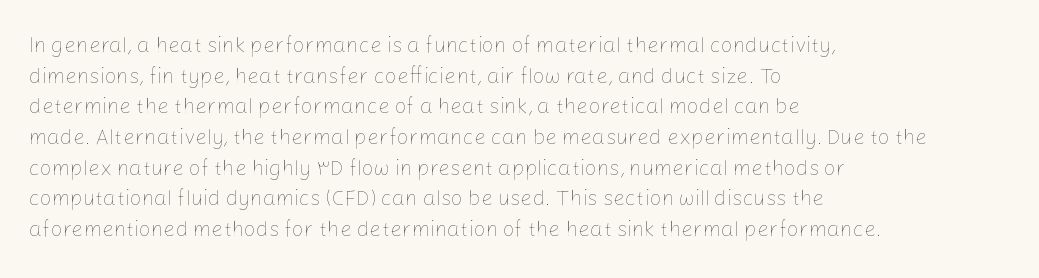
Q: Is the text bold? A: No.
Q: Is the text italic (slanted)? A: No, it is upright.
Q: Is the text underlined? A: No.
Q: How is the paragraph aligned? A: Left-aligned.
Q: Is the spacing between letters normal or unusually wide? A: Normal.
Q: Is the spacing between lines tight, normal or loose? A: Normal.
